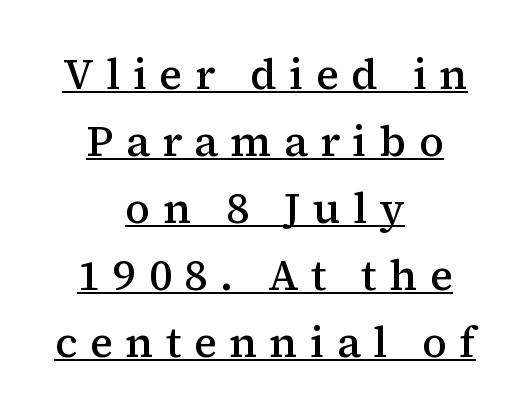
The image shows 43 px semibold serif type, upright; set centered, normal line spacing (1.56x), unusually wide letter spacing (+0.29 em), underlined; medium stroke contrast and a medium x-height.
